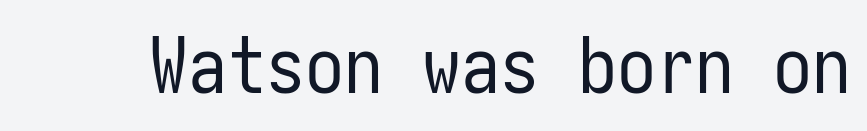
Q: Is the text bold? A: No.
Q: Is the text italic (slanted)? A: No, it is upright.
Q: Is the typeface a serif or a sans-serif typeface? A: Sans-serif.
Q: Is the text underlined? A: No.
Q: Is the spacing between letters normal or unusually wide? A: Normal.
Q: Width (condensed, normal, or wide)? A: Condensed.
Q: Stroke contrast? A: Low.
Q: x-height? A: Medium.
